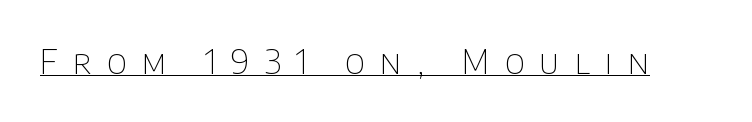
Q: Is the text bold? A: No.
Q: Is the text italic (slanted)? A: No, it is upright.
Q: Is the typeface a serif or a sans-serif typeface? A: Sans-serif.
Q: Is the text underlined? A: Yes.
Q: Is the spacing between letters normal or unusually wide? A: Unusually wide.
Q: Width (condensed, normal, or wide)? A: Normal.
Q: Stroke contrast? A: Low.
Q: x-height? A: Large.
Q: Monospaced? A: No.
